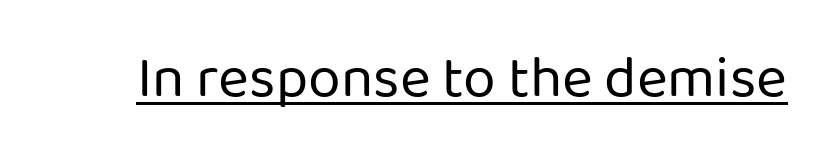
{"serif": "no", "italic": "no", "bold": "no", "weight": "regular", "width": "normal", "stroke_contrast": "low", "x_height": "medium", "monospaced": "no", "underline": "yes", "letter_spacing": "normal", "letter_spacing_em": 0.0, "glyph_px": 59}
